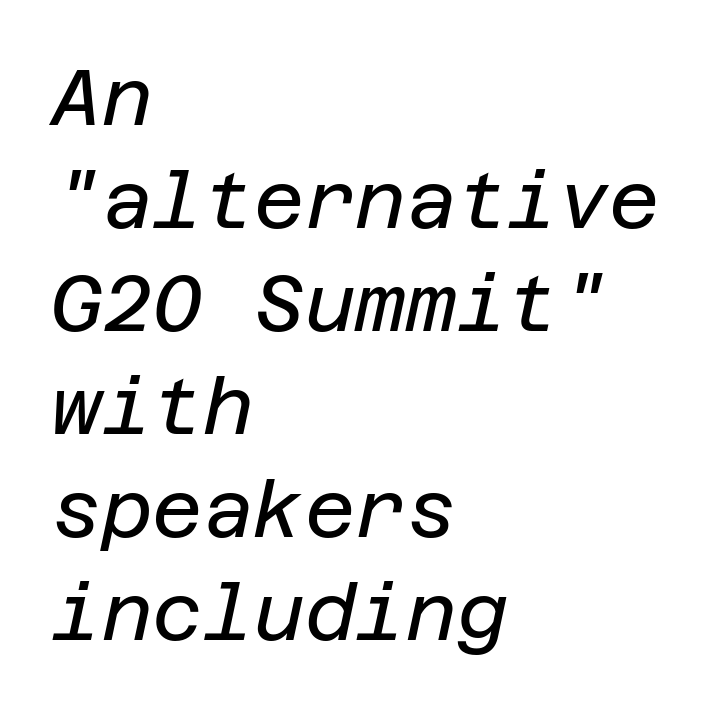
Horizontal alignment here is leftward, the default for most running prose. Counters stay open thanks to moderate or lighter strokes. There's an unmistakable incline to the writing here. Leading: standard. Any mark beneath the type? The region is blank. Nothing unusual about the tracking: characters are spaced as the font intends.
